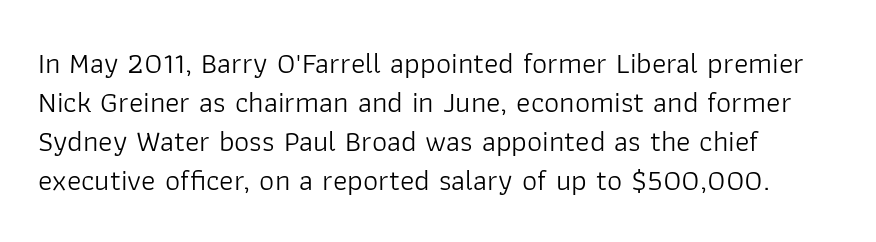
The typesetting does not lean heavy: it is not bold. A typesetter would mark this as roman, not italic. Spacing verdict: proportional, widths tailored to each character. The space directly below the letters is spotless. The line-height multiplier appears to be the usual default. This sample uses a sans-serif face.
